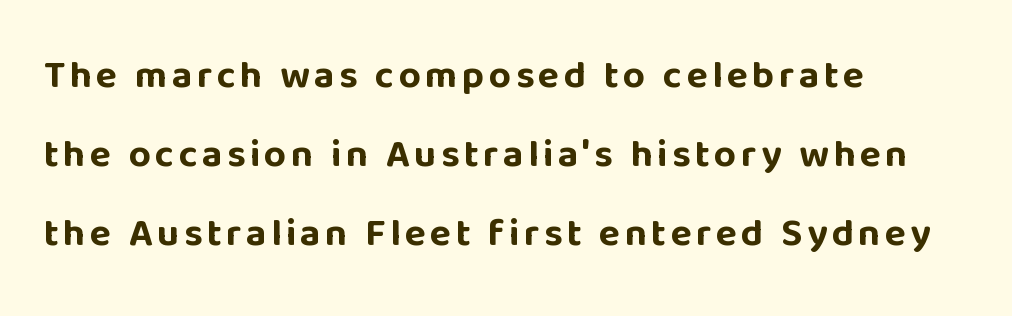
Q: Is the text bold? A: Yes.
Q: Is the text italic (slanted)? A: No, it is upright.
Q: Is the typeface a serif or a sans-serif typeface? A: Sans-serif.
Q: Is the text underlined? A: No.
Q: How is the paragraph aligned? A: Left-aligned.
Q: Is the spacing between lines tight, normal or loose? A: Loose.
Q: Width (condensed, normal, or wide)? A: Normal.
Q: Stroke contrast? A: Low.
Q: x-height? A: Large.
Q: Monospaced? A: No.
